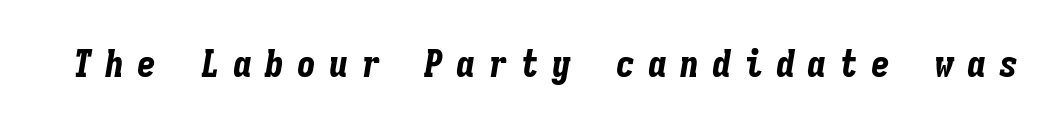
Does the weight exceed regular? Yes, all the way to bold. Only glyphs here, with clear space below each row. Substantial extra tracking has been applied to these lines. Yep, that's italic — everything's leaning. You could count columns in this text — the font is strictly monospaced.
